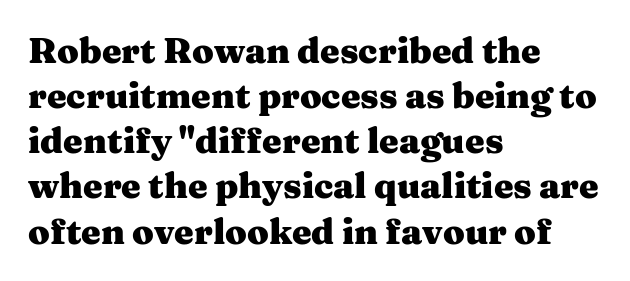
The image shows 35 px heavy, wide serif type, upright; set left-aligned, normal line spacing (1.29x), normal letter spacing, not underlined; medium stroke contrast and a medium x-height.
